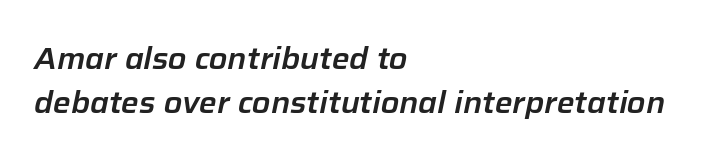
The image shows 30 px text type, italic (leaning right); set left-aligned, normal line spacing (1.47x), normal letter spacing, not underlined; low stroke contrast and a medium x-height.
